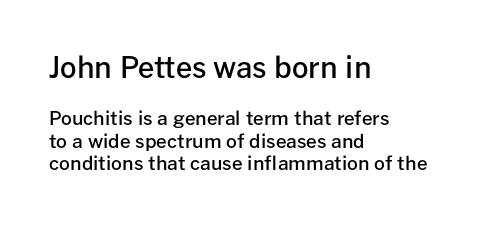
The image shows 29 px semibold sans-serif type, upright; set left-aligned, line spacing 1.18x, normal letter spacing, not underlined; the first (top) block is 1.53x larger; low stroke contrast and a medium x-height.
